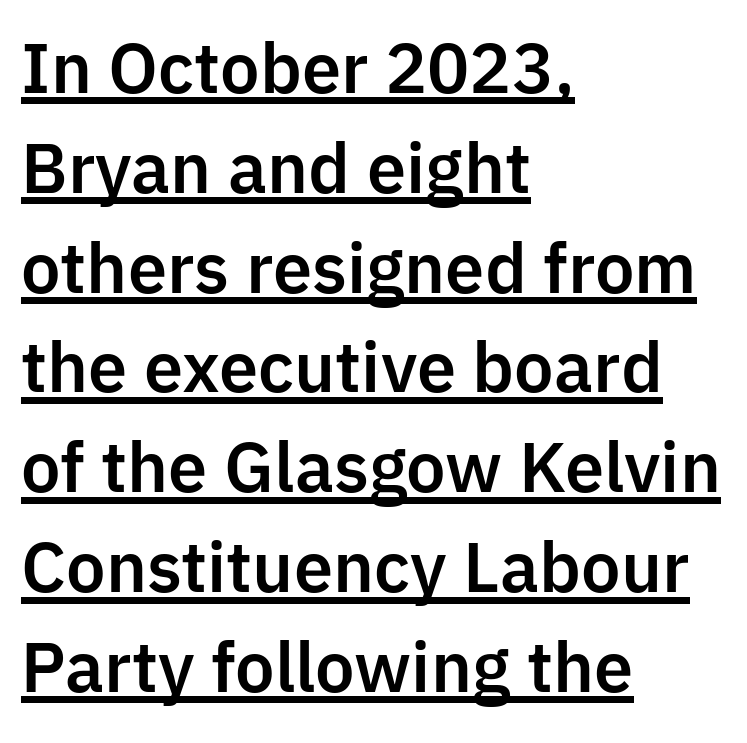
Q: Is the text italic (slanted)? A: No, it is upright.
Q: Is the typeface a serif or a sans-serif typeface? A: Sans-serif.
Q: Is the text underlined? A: Yes.
Q: How is the paragraph aligned? A: Left-aligned.
Q: Is the spacing between letters normal or unusually wide? A: Normal.
Q: Is the spacing between lines tight, normal or loose? A: Normal.
Q: Width (condensed, normal, or wide)? A: Normal.
Q: Stroke contrast? A: Low.
Q: x-height? A: Medium.
Q: Monospaced? A: No.
